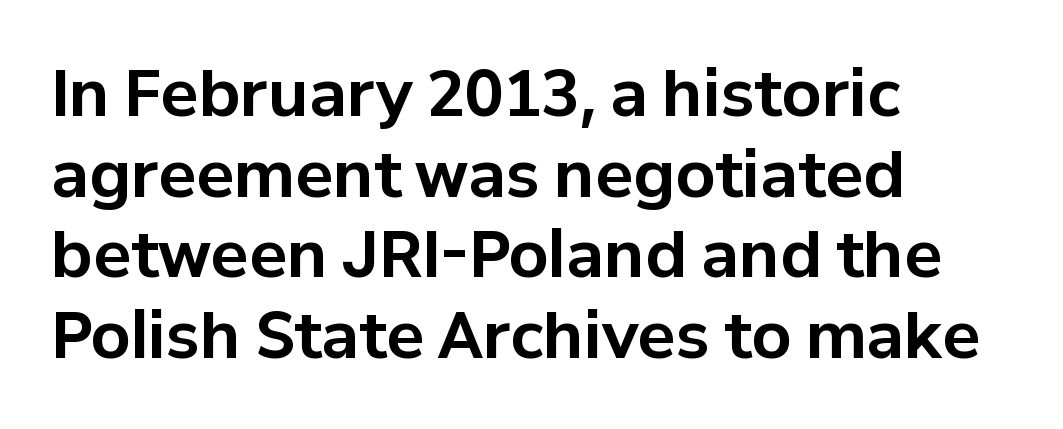
{"serif": "no", "italic": "no", "bold": "yes", "weight": "bold", "width": "normal", "stroke_contrast": "low", "x_height": "medium", "monospaced": "no", "underline": "no", "align": "left", "line_spacing": "normal", "line_spacing_ratio": 1.28, "letter_spacing": "normal", "letter_spacing_em": 0.0, "glyph_px": 63}
